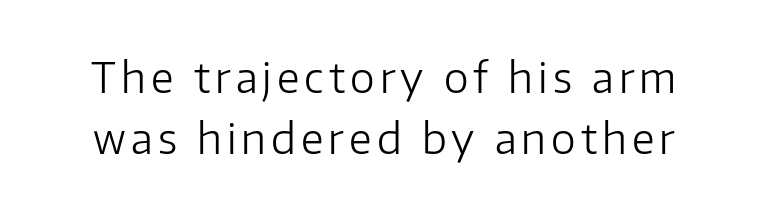
The image shows 42 px light sans-serif type, upright; set normal line spacing (1.45x), not underlined; low stroke contrast and a medium x-height.
